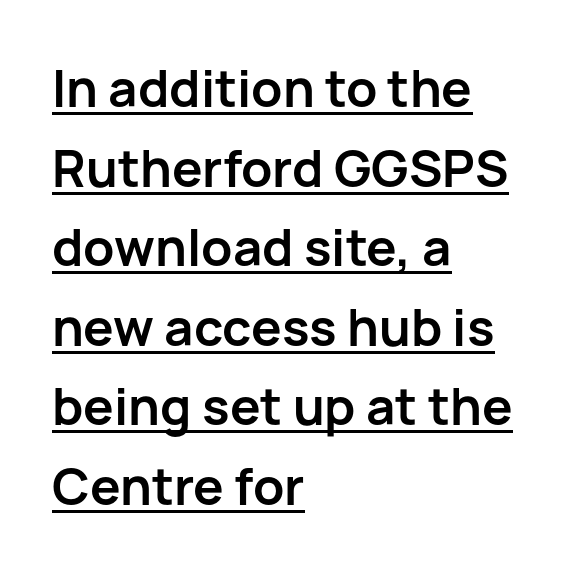
Q: Is the text bold? A: Yes.
Q: Is the text italic (slanted)? A: No, it is upright.
Q: Is the typeface a serif or a sans-serif typeface? A: Sans-serif.
Q: Is the text underlined? A: Yes.
Q: How is the paragraph aligned? A: Left-aligned.
Q: Is the spacing between letters normal or unusually wide? A: Normal.
Q: Is the spacing between lines tight, normal or loose? A: Normal.
Q: Width (condensed, normal, or wide)? A: Normal.
Q: Stroke contrast? A: Low.
Q: x-height? A: Medium.
Q: Monospaced? A: No.
